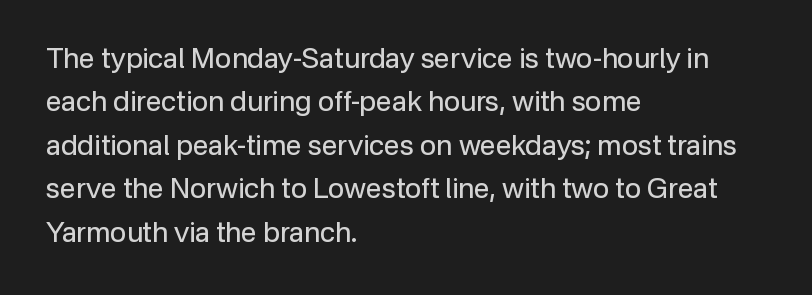
{"serif": "no", "italic": "no", "bold": "no", "weight": "regular", "width": "normal", "stroke_contrast": "low", "x_height": "medium", "monospaced": "no", "underline": "no", "align": "left", "line_spacing": "normal", "line_spacing_ratio": 1.55, "letter_spacing": "normal", "letter_spacing_em": 0.0, "glyph_px": 28}
